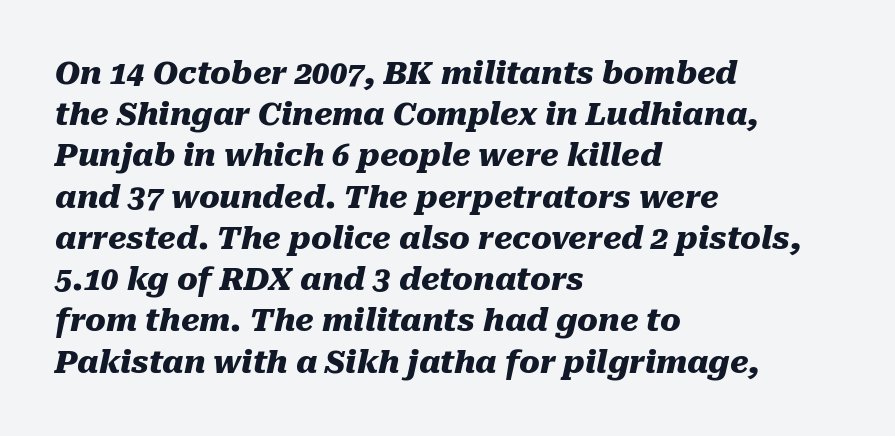
{"italic": "yes", "lean": "right", "slant_degrees": 10, "bold": "yes", "weight": "heavy", "width": "normal", "stroke_contrast": "medium", "x_height": "medium", "monospaced": "no", "underline": "no", "align": "left", "line_spacing": "normal", "line_spacing_ratio": 1.33, "letter_spacing": "normal", "letter_spacing_em": 0.0, "glyph_px": 31}
